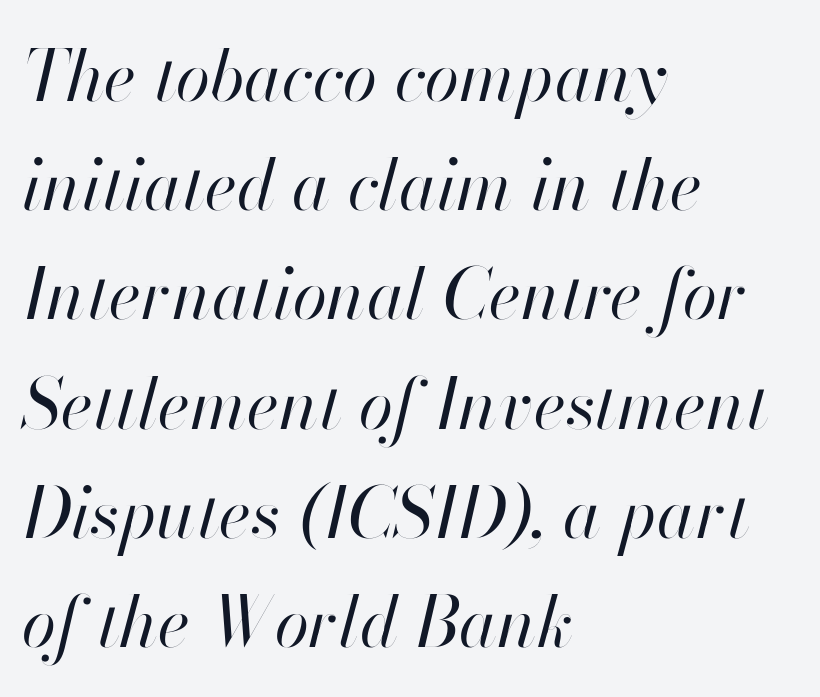
{"italic": "yes", "lean": "right", "slant_degrees": 13, "bold": "no", "weight": "regular", "width": "normal", "stroke_contrast": "high", "x_height": "small", "monospaced": "no", "underline": "no", "align": "left", "line_spacing": "normal", "line_spacing_ratio": 1.56, "letter_spacing": "normal", "letter_spacing_em": 0.0, "glyph_px": 70}
